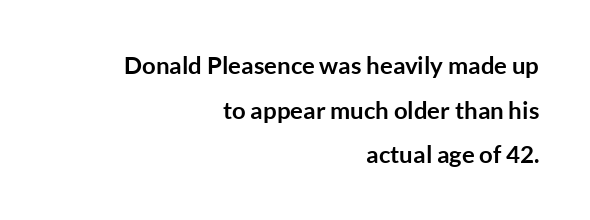
The image shows 24 px bold type, upright; set right-aligned, line spacing 1.86x, normal letter spacing, not underlined.
